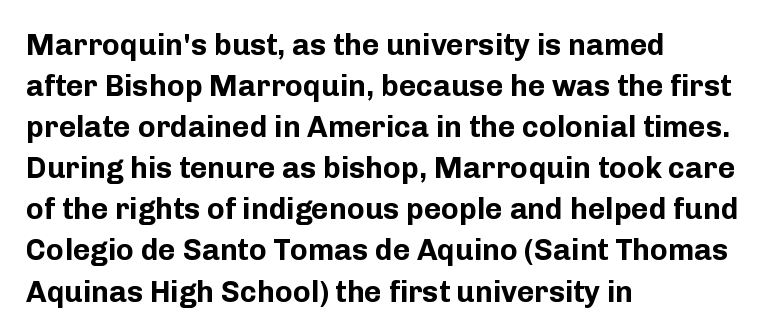
The image shows 30 px bold sans-serif type, upright; set left-aligned, normal line spacing (1.37x), normal letter spacing, not underlined; low stroke contrast and a medium x-height.
